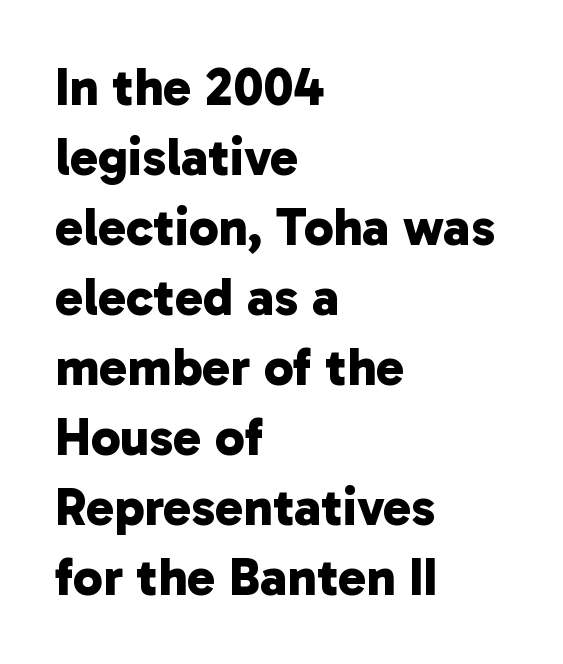
Does the leading feel generous? No, just average. The setting favours the left margin, as ordinary paragraphs usually do. This rendering employs a face without finishing strokes, i.e., a sans-serif. Is the letter spacing exaggerated? No — it looks like the ordinary default. This rendering features lettering with no underline. These lines are rendered in a variable-pitch font.
